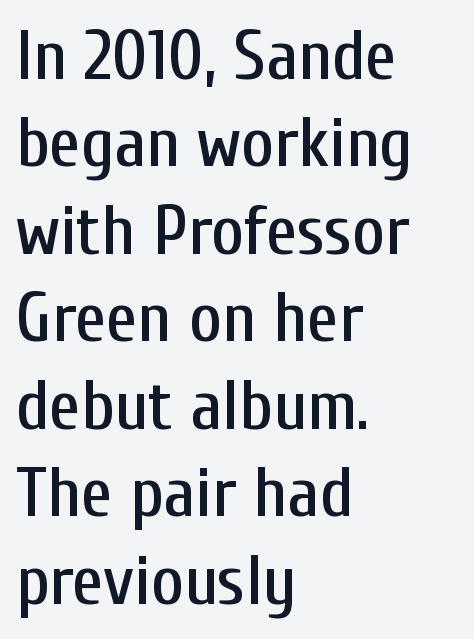
{"serif": "no", "italic": "no", "width": "condensed", "stroke_contrast": "low", "x_height": "medium", "monospaced": "no", "underline": "no", "align": "left", "line_spacing": "normal", "line_spacing_ratio": 1.25, "letter_spacing": "normal", "letter_spacing_em": 0.0, "glyph_px": 70}
